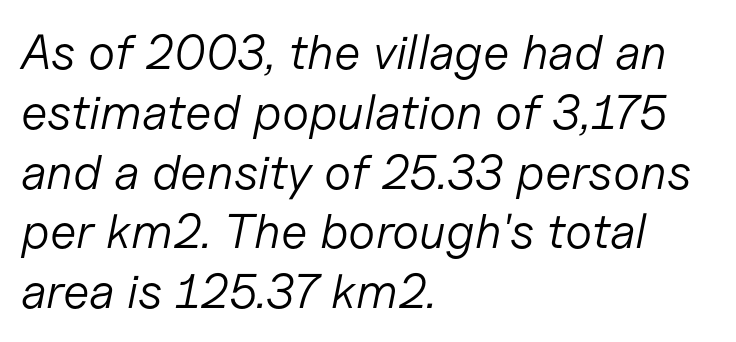
Honestly, there is no underline to notice here at all. No heavy texture on the line: the type isn't bold. There's an unmistakable incline to the writing here. Is this a fixed-width face? No — the glyphs have proportional, varying widths. Nobody touched the tracking dial on this one.
